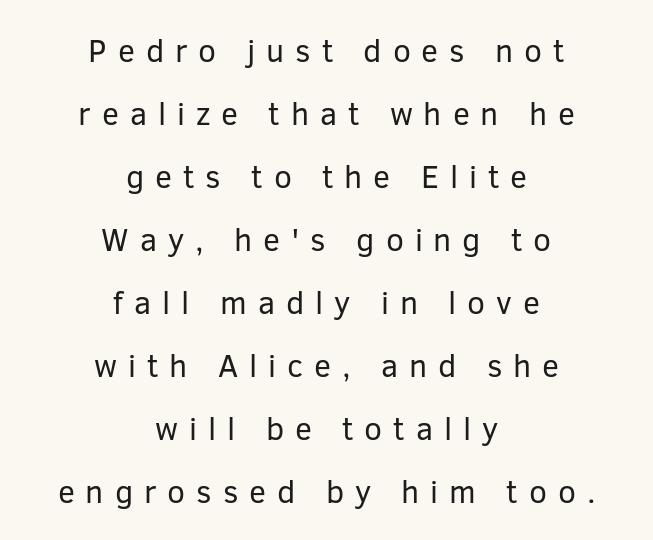
Q: Is the text bold? A: No.
Q: Is the text italic (slanted)? A: No, it is upright.
Q: Is the typeface a serif or a sans-serif typeface? A: Sans-serif.
Q: Is the text underlined? A: No.
Q: How is the paragraph aligned? A: Centered.
Q: Is the spacing between letters normal or unusually wide? A: Unusually wide.
Q: Is the spacing between lines tight, normal or loose? A: Loose.
Q: Width (condensed, normal, or wide)? A: Normal.
Q: Stroke contrast? A: Low.
Q: x-height? A: Medium.
Q: Monospaced? A: No.
